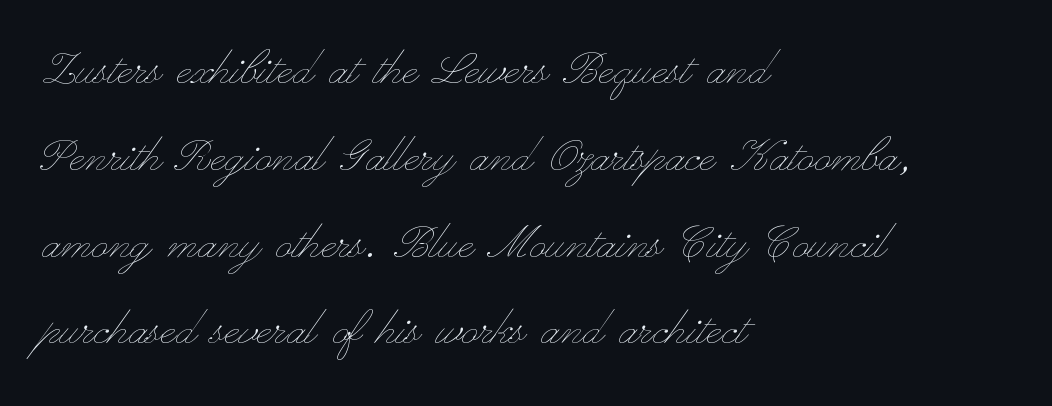
The image shows 56 px thin, wide type; set left-aligned, normal line spacing (1.55x), normal letter spacing, not underlined; low stroke contrast and a small x-height.
